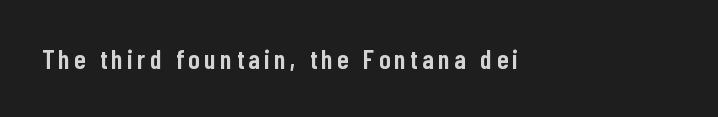
Q: Is the text bold? A: Semi-bold.
Q: Is the text italic (slanted)? A: No, it is upright.
Q: Is the text underlined? A: No.
